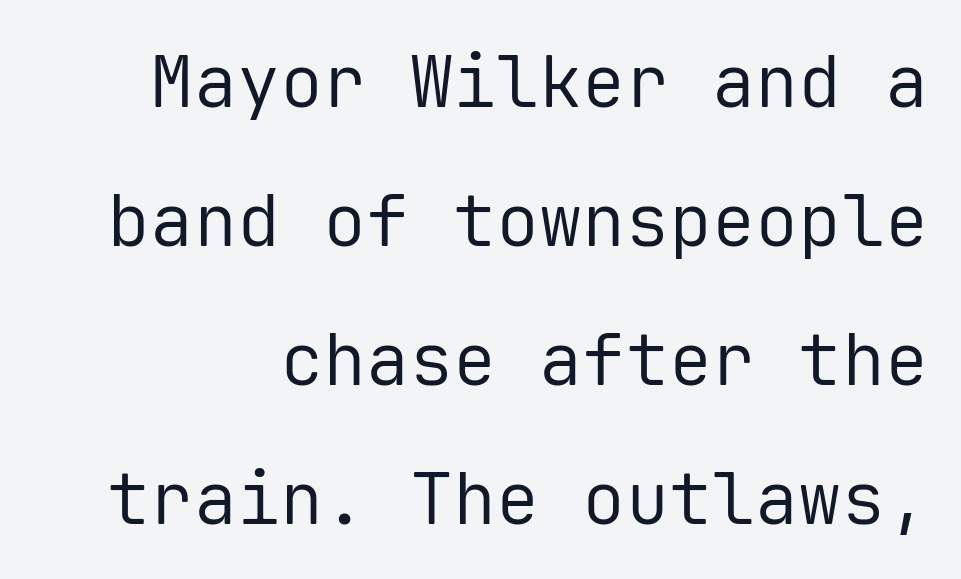
Q: Is the text bold? A: No.
Q: Is the text italic (slanted)? A: No, it is upright.
Q: Is the typeface a serif or a sans-serif typeface? A: Sans-serif.
Q: Is the text underlined? A: No.
Q: Is the spacing between letters normal or unusually wide? A: Normal.
Q: Is the spacing between lines tight, normal or loose? A: Loose.
Q: Width (condensed, normal, or wide)? A: Normal.
Q: Stroke contrast? A: Low.
Q: x-height? A: Medium.
Q: Monospaced? A: Yes.
